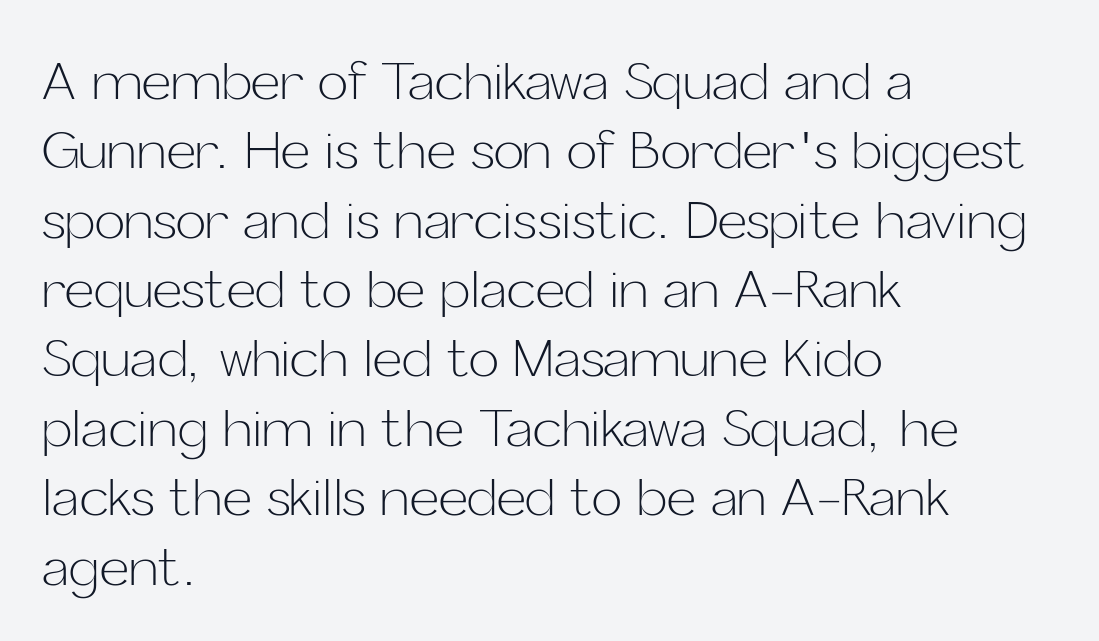
The image shows 51 px light sans-serif type, upright; set left-aligned, normal line spacing (1.36x), normal letter spacing, not underlined; low stroke contrast and a medium x-height.
